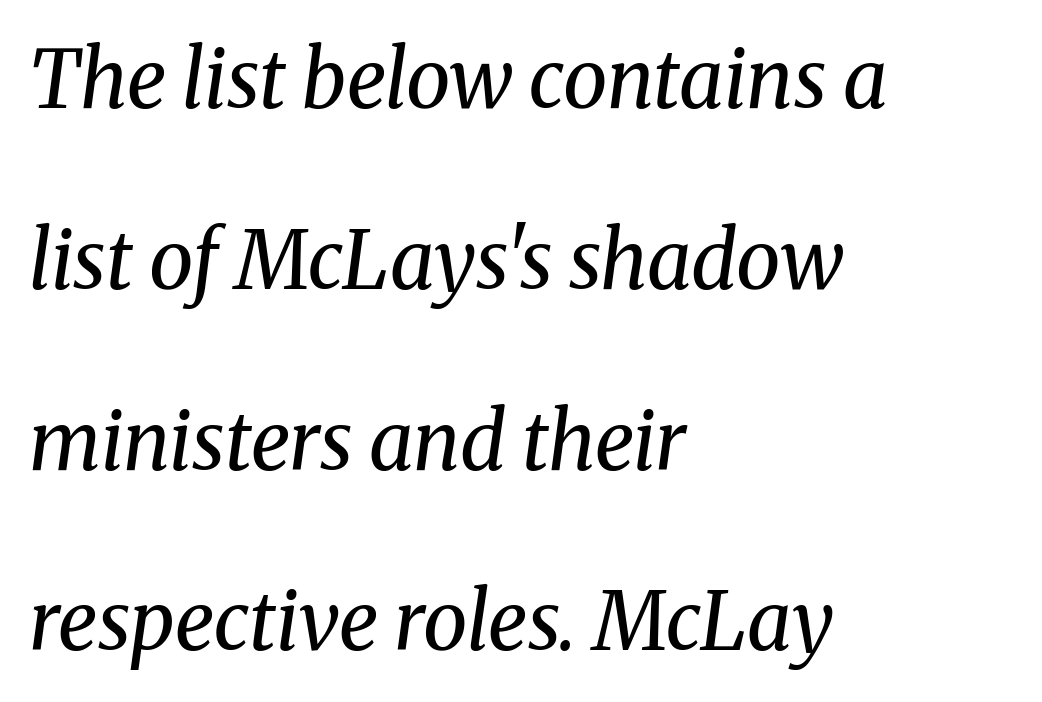
{"serif": "yes", "italic": "yes", "lean": "right", "slant_degrees": 8, "bold": "no", "weight": "regular", "width": "normal", "stroke_contrast": "medium", "x_height": "medium", "monospaced": "no", "underline": "no", "align": "left", "line_spacing": "loose", "line_spacing_ratio": 2.26, "letter_spacing": "normal", "letter_spacing_em": 0.0, "glyph_px": 80}
